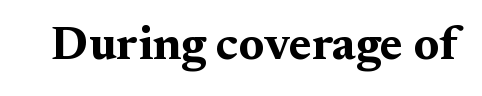
No word sits above an underline. Italic: no, the glyphs are upright roman. A full-strength bold gives these letters their thick strokes. Serifs: yes, visible at the terminals of the letterforms. You could call the tracking neutral — neither tight nor loose.
